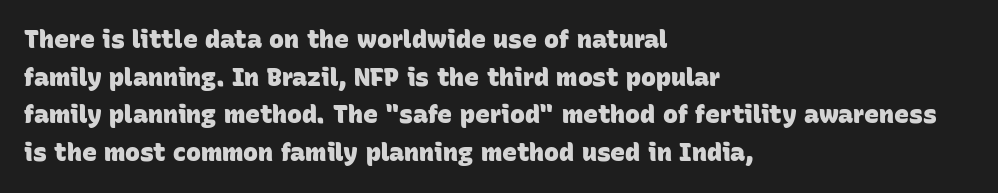
Q: Is the text bold? A: Yes.
Q: Is the text underlined? A: No.
Q: How is the paragraph aligned? A: Left-aligned.
Q: Is the spacing between letters normal or unusually wide? A: Normal.
Q: Is the spacing between lines tight, normal or loose? A: Normal.
